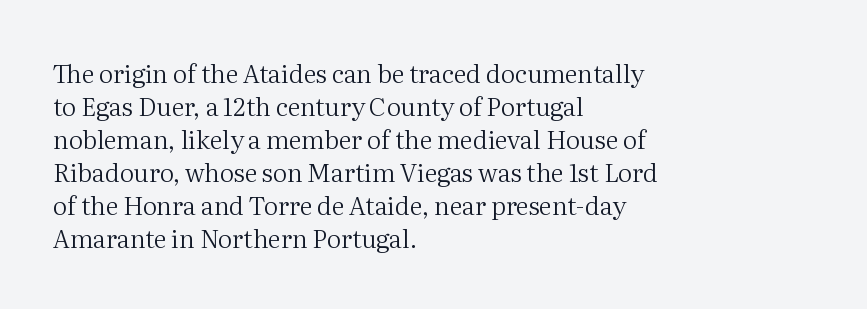
Q: Is the text bold? A: No.
Q: Is the text italic (slanted)? A: No, it is upright.
Q: Is the text underlined? A: No.
Q: How is the paragraph aligned? A: Left-aligned.
Q: Is the spacing between letters normal or unusually wide? A: Normal.
Q: Is the spacing between lines tight, normal or loose? A: Normal.
